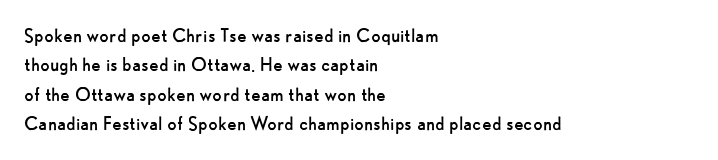
Bare-footed words on every line. Every stem runs plumb, perpendicular to the baseline. The typesetting does not lean heavy: it is not bold. Tracking value appears to be zero — textbook default spacing. The vertical gap from one line to the next is medium.
